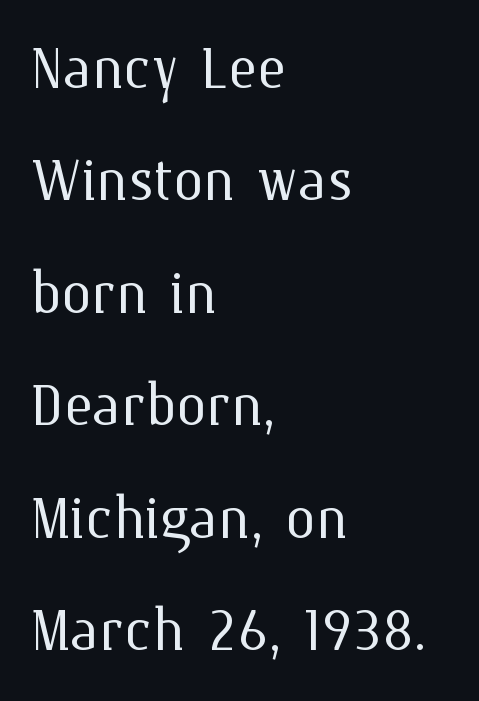
The image shows 76 px light type, upright; set left-aligned, normal line spacing (1.48x), normal letter spacing, not underlined; medium stroke contrast and a medium x-height.
